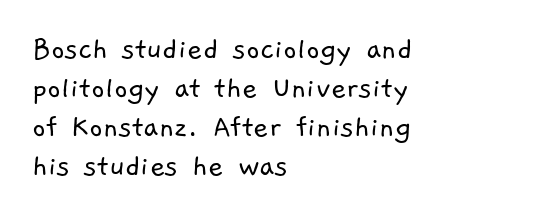
{"serif": "no", "bold": "no", "weight": "light", "width": "normal", "stroke_contrast": "low", "x_height": "medium", "monospaced": "no", "underline": "no", "align": "left", "line_spacing_ratio": 1.18, "letter_spacing": "normal", "letter_spacing_em": 0.0, "glyph_px": 33}
